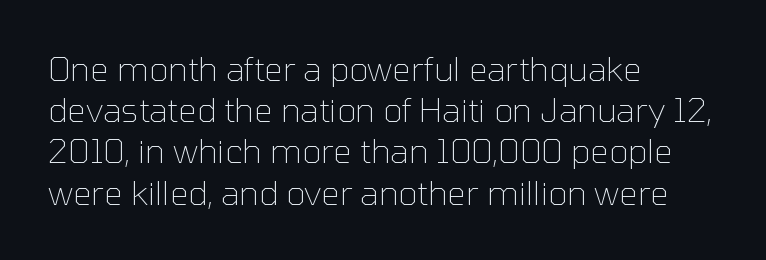
The image shows 33 px thin sans-serif type, upright; set left-aligned, normal line spacing (1.25x), normal letter spacing, not underlined; low stroke contrast and a medium x-height.
